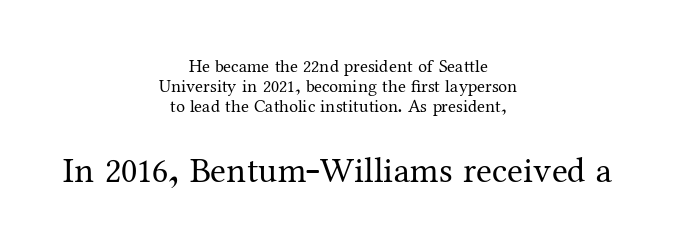
Q: Is the text bold? A: No.
Q: Is the text italic (slanted)? A: No, it is upright.
Q: Is the typeface a serif or a sans-serif typeface? A: Serif.
Q: Is the text underlined? A: No.
Q: How is the paragraph aligned? A: Centered.
Q: Is the spacing between letters normal or unusually wide? A: Normal.
Q: Is the spacing between lines tight, normal or loose? A: Tight.
Q: Which block of text is set in a larger size, the first (top) or the second (bottom)? A: The second (bottom) one.
Q: Width (condensed, normal, or wide)? A: Normal.
Q: Stroke contrast? A: Medium.
Q: x-height? A: Medium.
Q: Monospaced? A: No.
